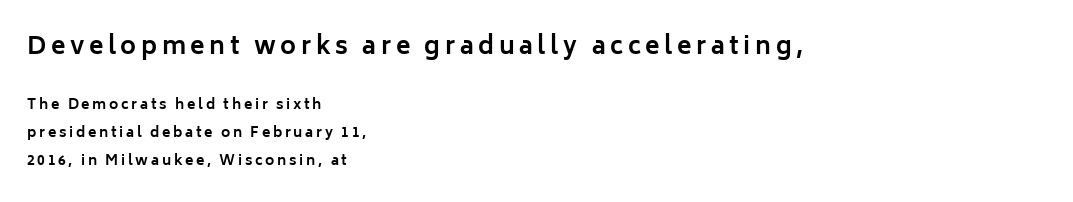
The image shows 24 px bold type, upright; set left-aligned, loose line spacing (1.97x), not underlined; the first (top) block is 1.71x larger.
